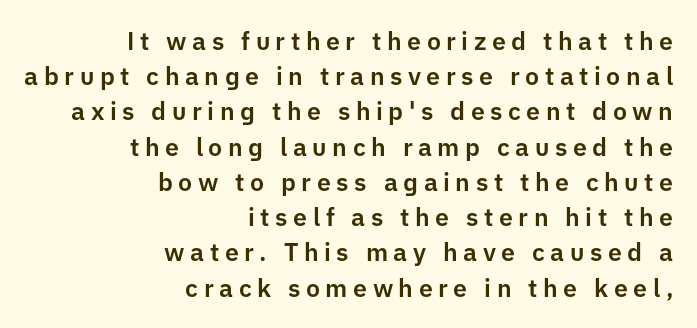
Q: Is the text italic (slanted)? A: No, it is upright.
Q: Is the text underlined? A: No.
Q: How is the paragraph aligned? A: Right-aligned.
Q: Is the spacing between letters normal or unusually wide? A: Unusually wide.
Q: Is the spacing between lines tight, normal or loose? A: Normal.
